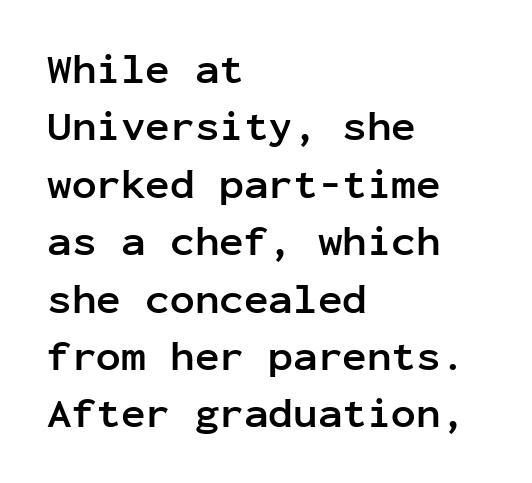
Q: Is the text bold? A: Yes.
Q: Is the text italic (slanted)? A: No, it is upright.
Q: Is the typeface a serif or a sans-serif typeface? A: Sans-serif.
Q: Is the text underlined? A: No.
Q: How is the paragraph aligned? A: Left-aligned.
Q: Is the spacing between letters normal or unusually wide? A: Normal.
Q: Is the spacing between lines tight, normal or loose? A: Normal.
Q: Width (condensed, normal, or wide)? A: Normal.
Q: Stroke contrast? A: Low.
Q: x-height? A: Medium.
Q: Monospaced? A: Yes.
